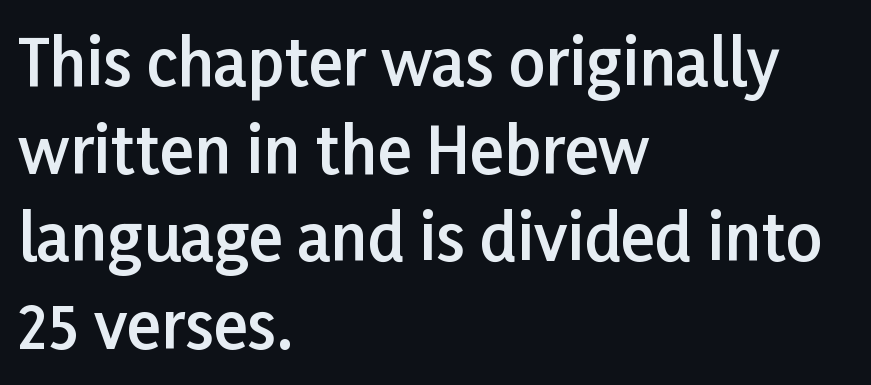
{"serif": "no", "italic": "no", "bold": "semi", "weight": "semibold", "width": "normal", "stroke_contrast": "low", "x_height": "medium", "monospaced": "no", "underline": "no", "align": "left", "line_spacing": "normal", "line_spacing_ratio": 1.37, "letter_spacing": "normal", "letter_spacing_em": 0.0, "glyph_px": 64}
